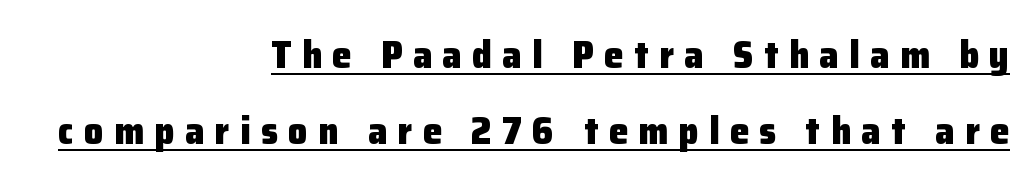
Whoever set this chose breathing room over compactness in the vertical rhythm. Quick note: underline on. Line endings align vertically; line beginnings do not. Compared with typical body copy, the letter spacing here is much looser.
